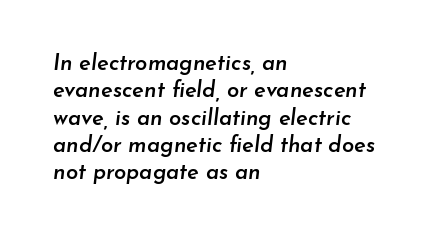
The image shows 22 px text type, italic (leaning right); set left-aligned, line spacing 1.24x, normal letter spacing, not underlined.
